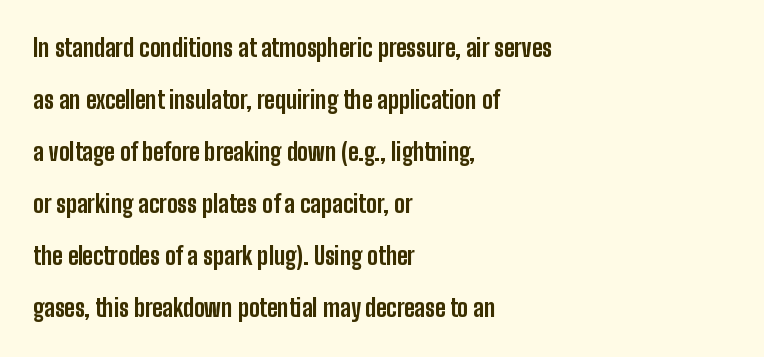
Q: Is the text bold? A: Yes.
Q: Is the text italic (slanted)? A: No, it is upright.
Q: Is the text underlined? A: No.
Q: How is the paragraph aligned? A: Left-aligned.
Q: Is the spacing between letters normal or unusually wide? A: Normal.
Q: Is the spacing between lines tight, normal or loose? A: Loose.
